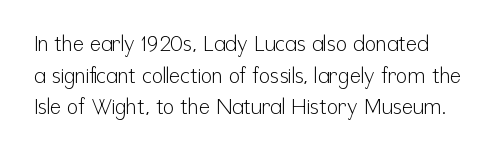
Q: Is the text bold? A: No.
Q: Is the text italic (slanted)? A: No, it is upright.
Q: Is the text underlined? A: No.
Q: Is the spacing between letters normal or unusually wide? A: Normal.
Q: Is the spacing between lines tight, normal or loose? A: Normal.
